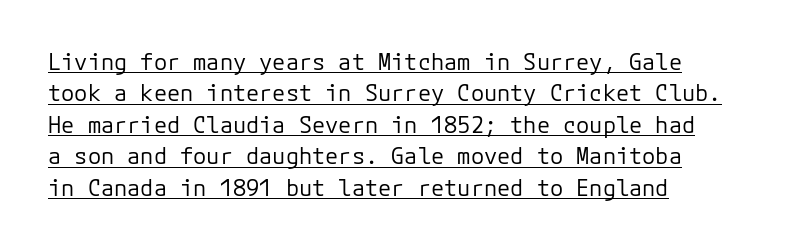
The image shows 22 px text type, upright; set left-aligned, normal line spacing (1.43x), normal letter spacing, underlined.
